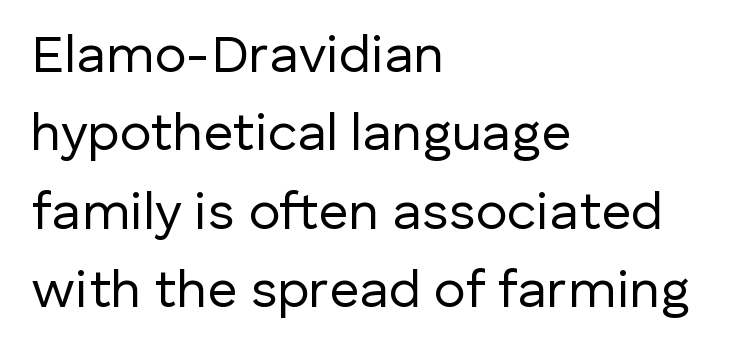
The baseline area is clear. No italicization has been applied; the sample stays upright. This is sans-serif lettering, the kind often seen on screens and signage. The lines sit at an ordinary, default distance from one another. Observe the ordinary spacing: letters are neighbours, not strangers.
